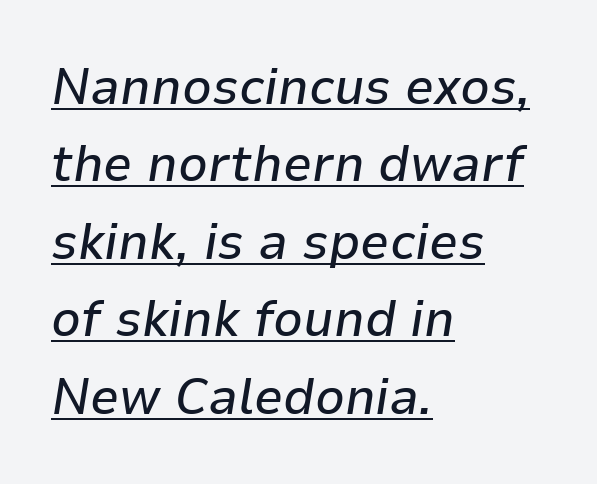
Q: Is the text italic (slanted)? A: Yes, it leans right by about 9 degrees.
Q: Is the text underlined? A: Yes.
Q: How is the paragraph aligned? A: Left-aligned.
Q: Is the spacing between letters normal or unusually wide? A: Normal.
Q: Is the spacing between lines tight, normal or loose? A: Normal.
Q: Width (condensed, normal, or wide)? A: Normal.
Q: Stroke contrast? A: Low.
Q: x-height? A: Medium.
Q: Monospaced? A: No.
